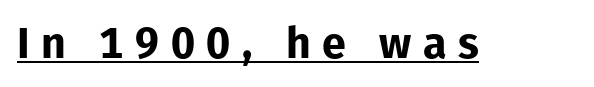
{"serif": "no", "italic": "no", "bold": "yes", "weight": "bold", "width": "normal", "stroke_contrast": "low", "x_height": "medium", "monospaced": "no", "underline": "yes", "letter_spacing": "wide", "letter_spacing_em": 0.27, "glyph_px": 43}
